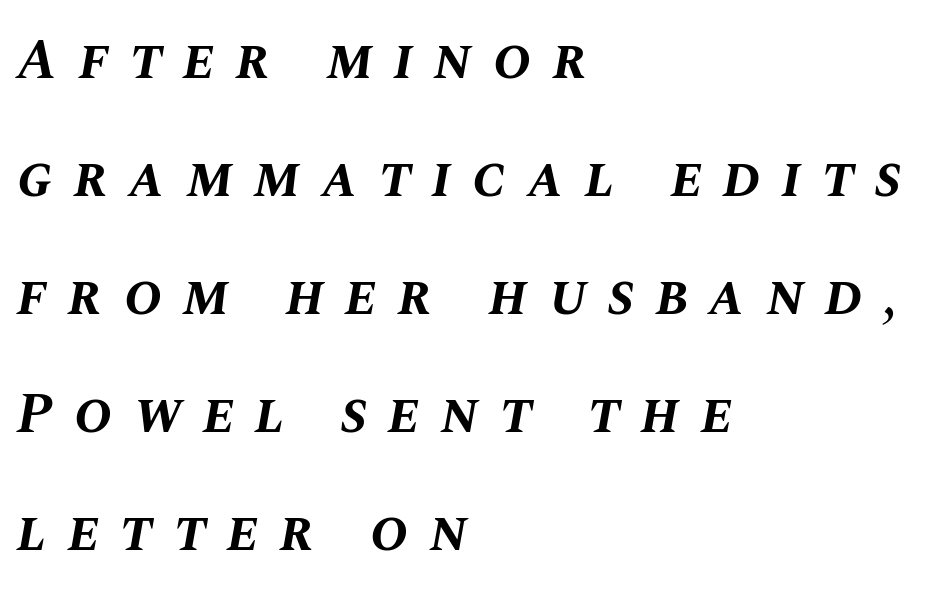
{"italic": "yes", "lean": "right", "slant_degrees": 10, "bold": "yes", "weight": "bold", "width": "normal", "stroke_contrast": "medium", "x_height": "large", "monospaced": "no", "underline": "no", "align": "left", "line_spacing": "loose", "line_spacing_ratio": 2.07, "letter_spacing": "wide", "letter_spacing_em": 0.37, "glyph_px": 57}
